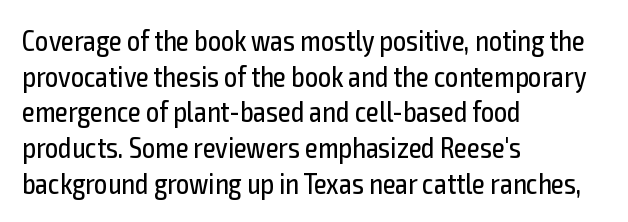
The image shows 29 px regular-weight, condensed sans-serif type, upright; set left-aligned, line spacing 1.23x, normal letter spacing, not underlined; a medium x-height.
